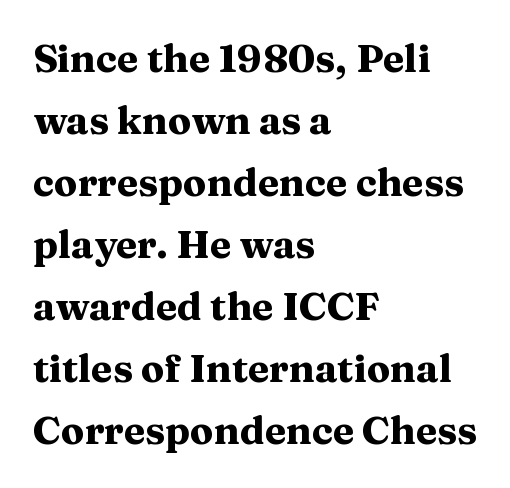
The gap between lines stays unmarked. The passage is arranged the way most books set body copy — flush left. Observe the serifs anchoring each vertical stroke in this sample. What weight is shown? A full bold with thick strokes. In terms of posture, this sample is upright. Notice how descenders clear the ascenders below comfortably — that's standard leading.
